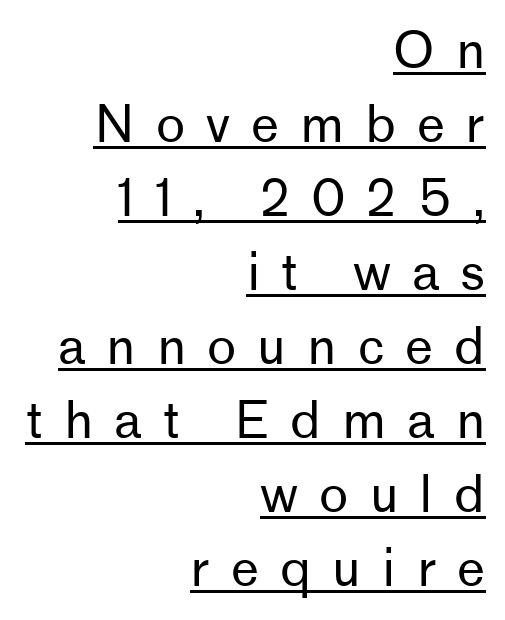
The image shows 50 px regular-weight sans-serif type, upright; set right-aligned, normal line spacing (1.48x), unusually wide letter spacing (+0.42 em), underlined; low stroke contrast and a medium x-height.
